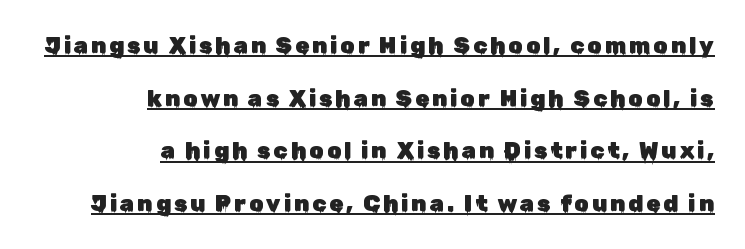
{"italic": "no", "underline": "yes", "align": "right", "line_spacing": "loose", "line_spacing_ratio": 2.29, "glyph_px": 23}
